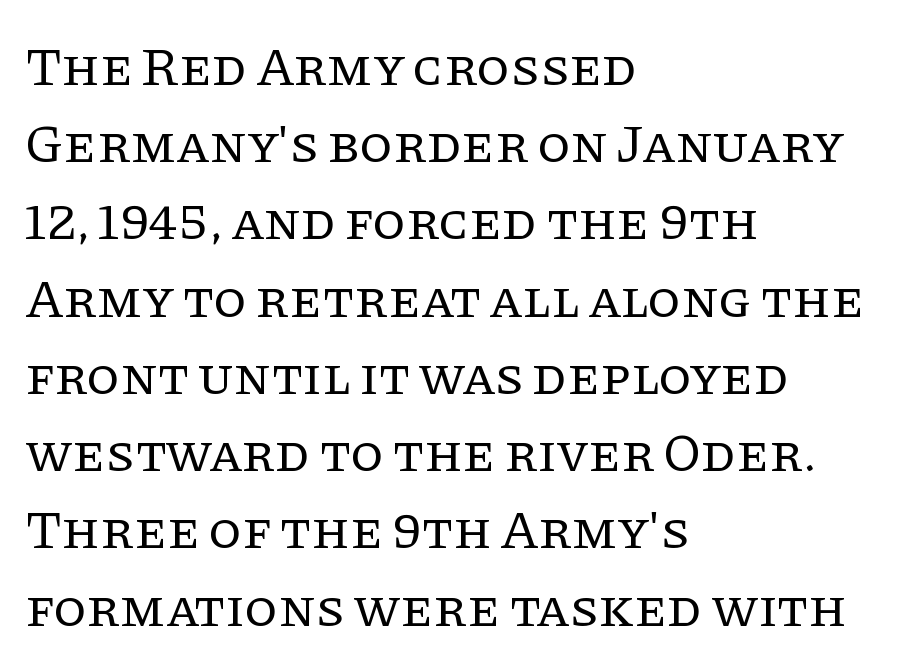
The image shows 54 px regular-weight serif type, upright; set left-aligned, normal line spacing (1.43x), normal letter spacing, not underlined; low stroke contrast and a large x-height.
